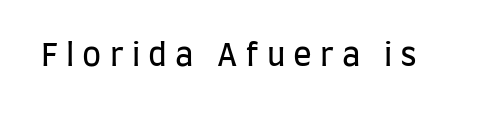
The image shows 31 px regular-weight, condensed sans-serif type, upright; set unusually wide letter spacing (+0.26 em), not underlined; low stroke contrast and a large x-height.
